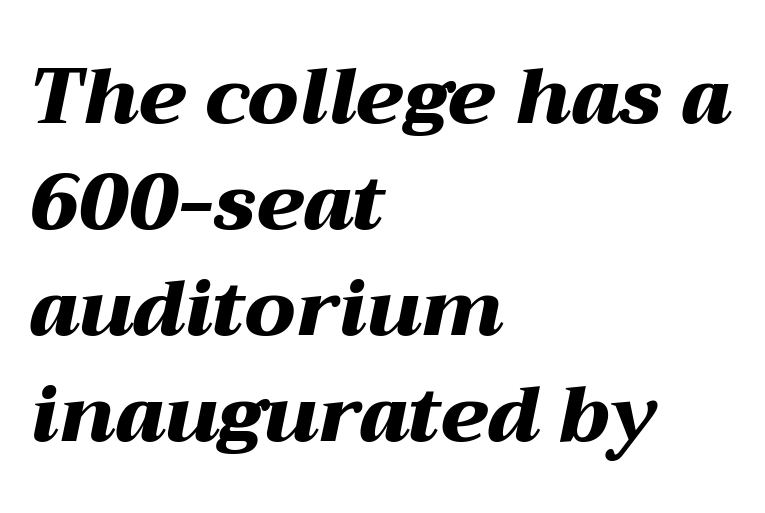
The tracking reads as untouched default to a designer's eye. The letters advance in unequal steps, a hallmark of proportional type. You'd pick this weight for a headline — it's a proper bold. Every character sits at an angle, as italics do. Leftover space on each line is placed entirely after the last word.
